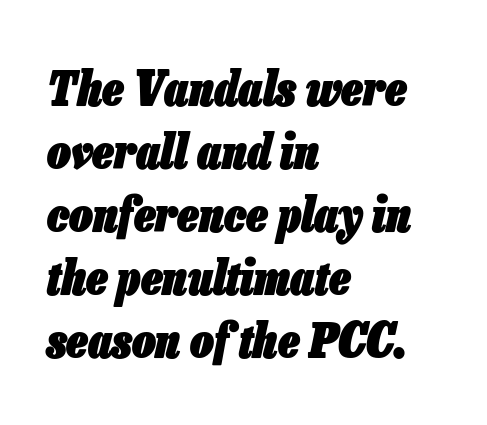
Q: Is the text bold? A: Yes.
Q: Is the text italic (slanted)? A: Yes, it leans right by about 13 degrees.
Q: Is the text underlined? A: No.
Q: How is the paragraph aligned? A: Left-aligned.
Q: Is the spacing between letters normal or unusually wide? A: Normal.
Q: Is the spacing between lines tight, normal or loose? A: Normal.
Q: Width (condensed, normal, or wide)? A: Condensed.
Q: Stroke contrast? A: Low.
Q: x-height? A: Medium.
Q: Monospaced? A: No.
